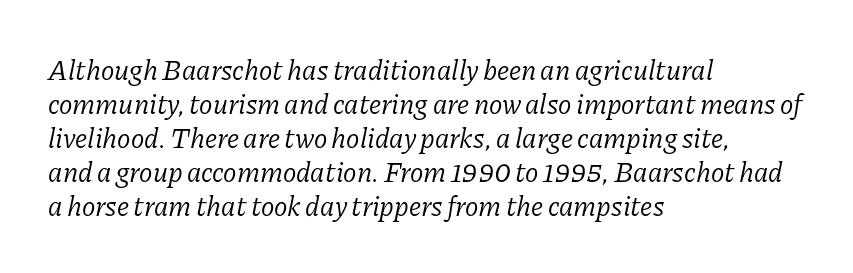
A serif font was chosen for this passage. Is the type heavy? It reads as light-to-regular instead. A typesetter would call this proportional, since set widths differ per character. Every row of glyphs begins at an identical x-position on the left. Descenders hang freely into open space. Words appear dense and cohesive because spacing is normal.
